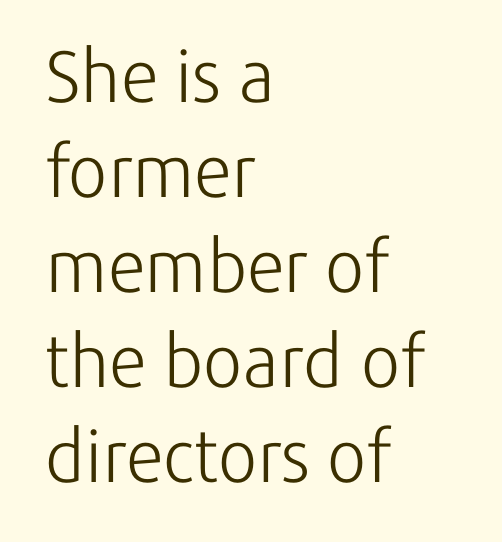
The image shows 73 px light sans-serif type, upright; set left-aligned, normal line spacing (1.3x), normal letter spacing, not underlined; low stroke contrast and a medium x-height.
